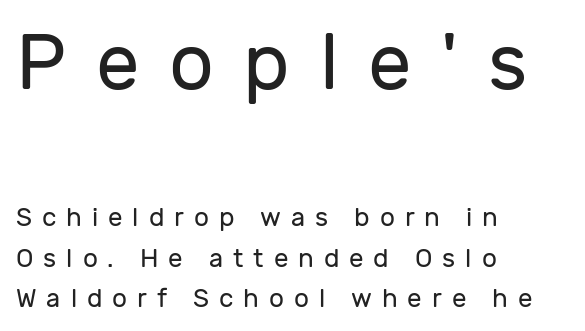
One glance says typical: line gaps are just what's usual. These glyphs show unthickened strokes, regular width or finer. Lines of text with bare space underneath. The lines are quadded left.
